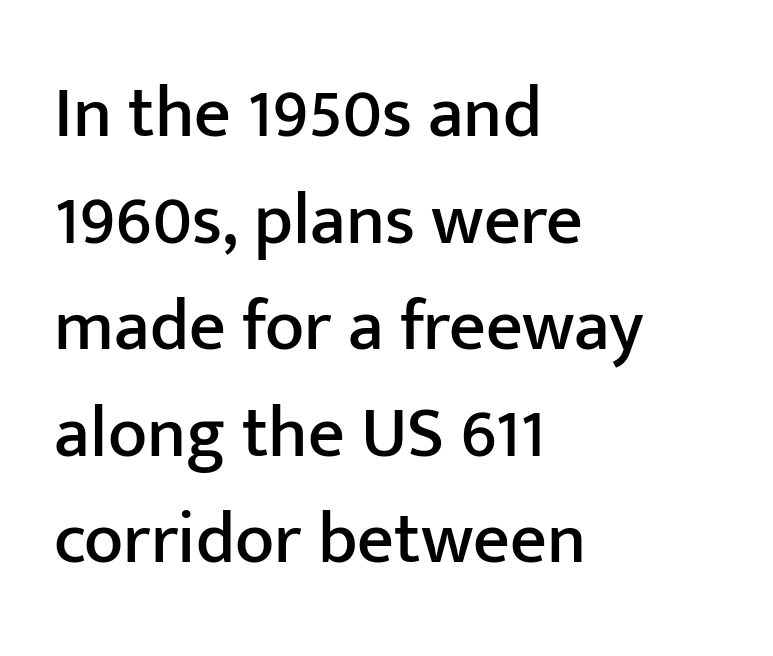
Each line starts at the same left margin while the right side varies. The face used here is a sans, in the tradition of grotesques and geometrics. Beneath every word, the page is bare. Proportional: the letters do not fall into vertical columns. The letters stand straight up with perfectly vertical stems.
